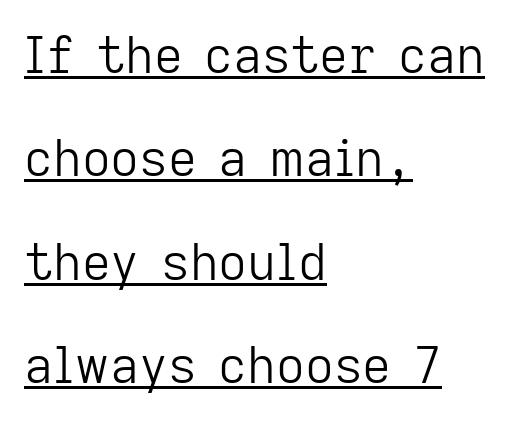
Q: Is the text bold? A: No.
Q: Is the text italic (slanted)? A: No, it is upright.
Q: Is the typeface a serif or a sans-serif typeface? A: Sans-serif.
Q: Is the text underlined? A: Yes.
Q: How is the paragraph aligned? A: Left-aligned.
Q: Is the spacing between letters normal or unusually wide? A: Normal.
Q: Is the spacing between lines tight, normal or loose? A: Loose.
Q: Width (condensed, normal, or wide)? A: Normal.
Q: Stroke contrast? A: Low.
Q: x-height? A: Medium.
Q: Monospaced? A: No.
